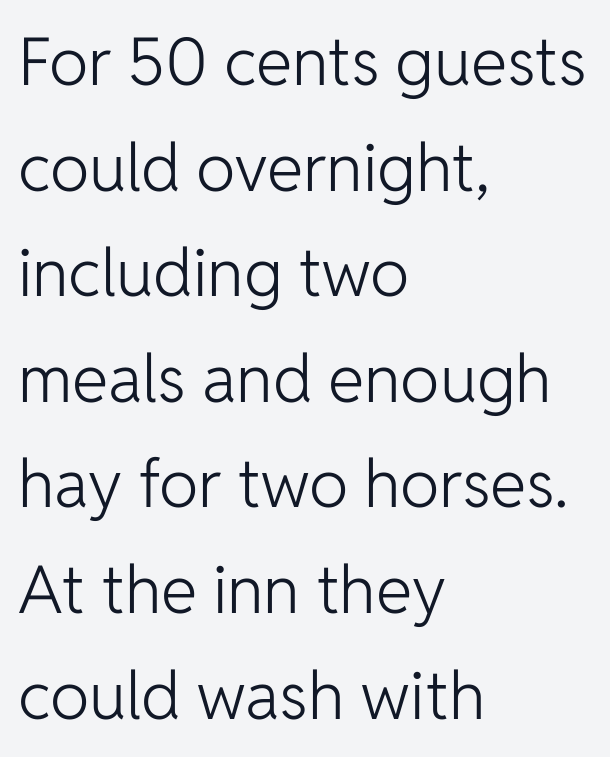
Spacing verdict: proportional, widths tailored to each character. Typeset ragged right — the left edge is the straight one. What stands out about the letter spacing? Nothing — it is the standard amount. No feet cap the strokes, marking this as sans-serif type. This block has exactly the height ordinary leading produces.
